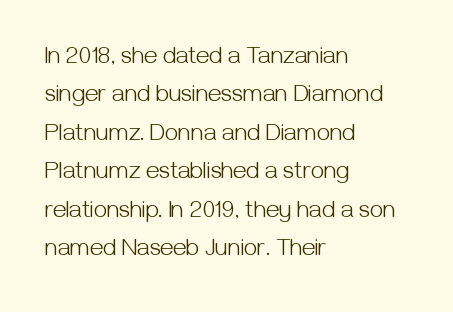
Q: Is the text bold? A: No.
Q: Is the text italic (slanted)? A: No, it is upright.
Q: Is the text underlined? A: No.
Q: How is the paragraph aligned? A: Left-aligned.
Q: Is the spacing between letters normal or unusually wide? A: Normal.
Q: Is the spacing between lines tight, normal or loose? A: Normal.
